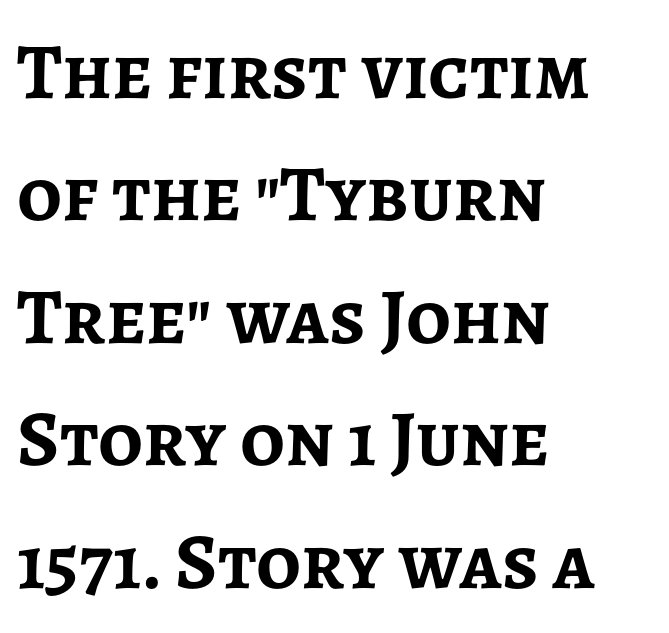
The image shows 79 px semibold sans-serif type, upright; set left-aligned, normal line spacing (1.55x), normal letter spacing, not underlined; low stroke contrast and a medium x-height.
